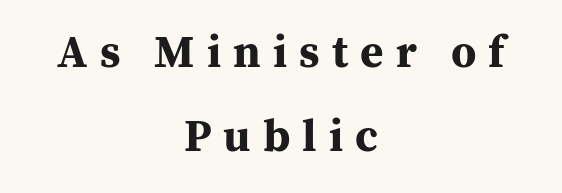
Q: Is the text bold? A: Yes.
Q: Is the text italic (slanted)? A: No, it is upright.
Q: Is the typeface a serif or a sans-serif typeface? A: Serif.
Q: Is the text underlined? A: No.
Q: How is the paragraph aligned? A: Centered.
Q: Is the spacing between letters normal or unusually wide? A: Unusually wide.
Q: Width (condensed, normal, or wide)? A: Normal.
Q: Stroke contrast? A: Medium.
Q: x-height? A: Medium.
Q: Monospaced? A: No.
